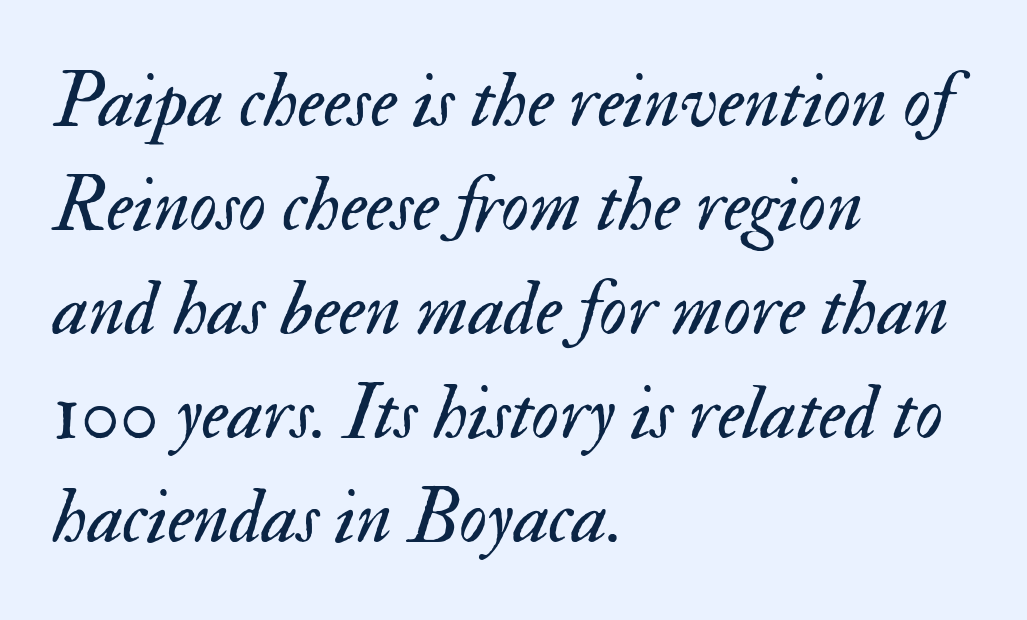
{"italic": "yes", "lean": "right", "slant_degrees": 17, "bold": "no", "weight": "regular", "width": "normal", "stroke_contrast": "medium", "x_height": "small", "monospaced": "no", "underline": "no", "align": "left", "line_spacing": "normal", "line_spacing_ratio": 1.35, "letter_spacing": "normal", "letter_spacing_em": 0.0, "glyph_px": 77}
